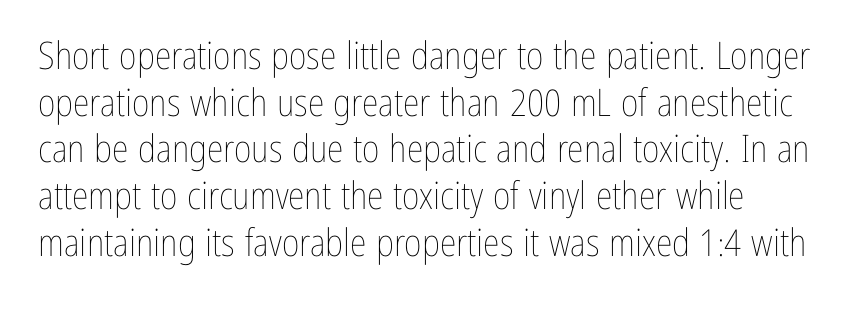
Does extra space separate the letters? No, they use regular spacing. All the whitespace from short lines collects on the right. Each row of text sits above clean, open space. Letters have the restrained weight of plain body copy at most. Varying glyph widths throughout — classic text-font behaviour.
